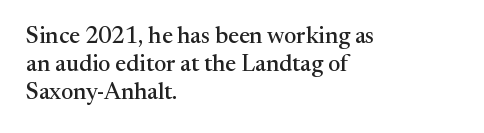
Look at the tracking — it's just the regular setting, nothing added. Caption: multi-line text, flush left, ragged right. Notice how the stems are strictly vertical — no italics here. A clean baseline with only descenders dipping below it.
